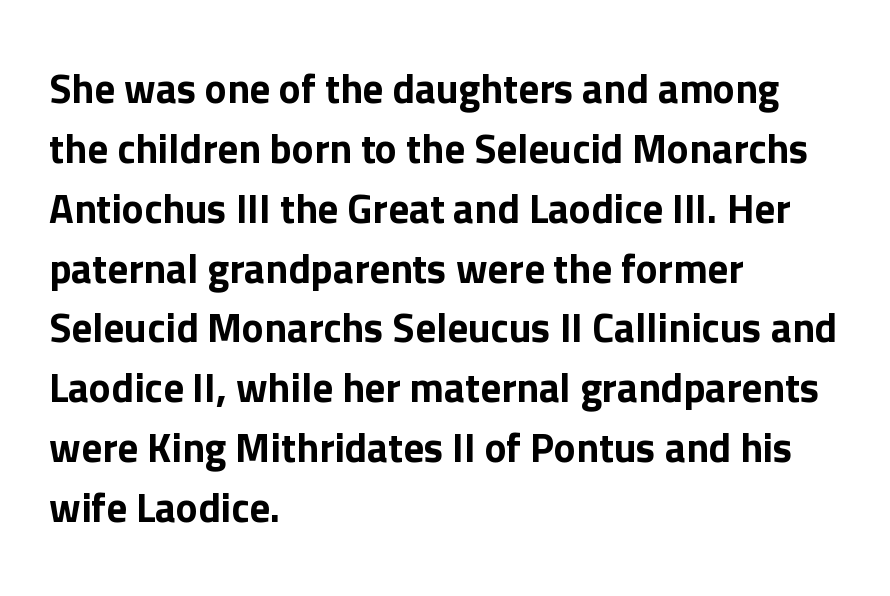
The ragged edge is on the right, which tells us the setting is flush left. Anything drawn beneath the words? Only blank space. Note: no serifs on the glyphs. The face used here is proportionally spaced, like ordinary book or web type.
